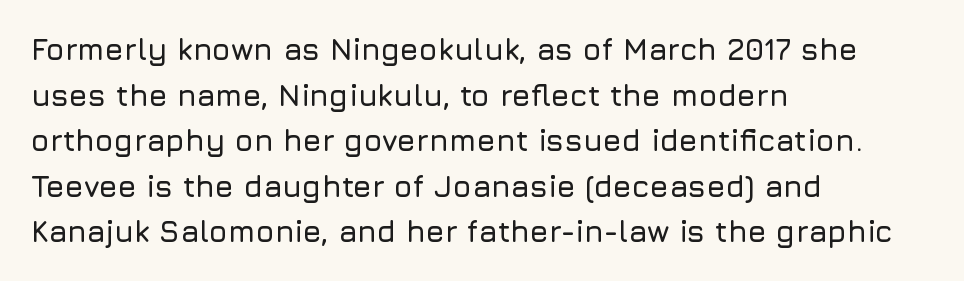
{"serif": "no", "italic": "no", "width": "normal", "stroke_contrast": "low", "x_height": "medium", "monospaced": "no", "underline": "no", "align": "left", "line_spacing": "normal", "line_spacing_ratio": 1.52, "letter_spacing": "normal", "letter_spacing_em": 0.0, "glyph_px": 30}
